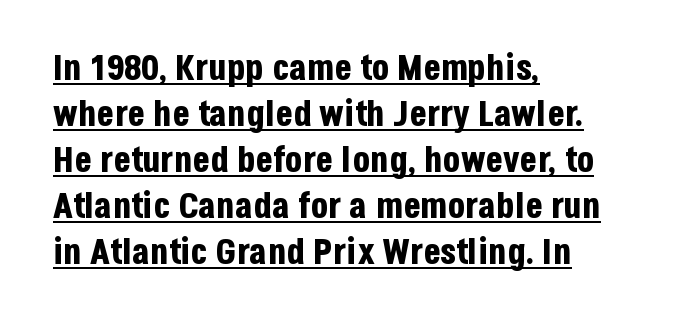
The image shows 36 px bold, condensed sans-serif type, upright; set left-aligned, normal line spacing (1.28x), normal letter spacing, underlined; low stroke contrast and a large x-height.
